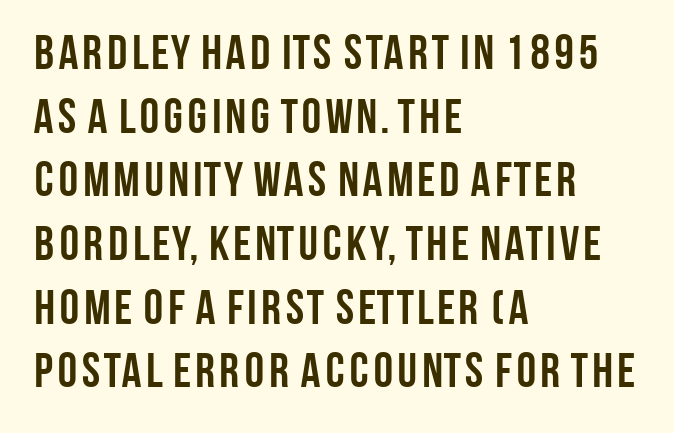
The image shows 49 px semibold, condensed sans-serif type, upright; set left-aligned, normal line spacing (1.3x), normal letter spacing, not underlined; low stroke contrast and a large x-height.
